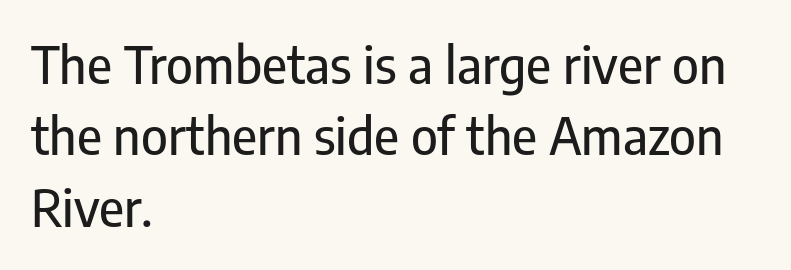
Note the varied advance widths — an 'i' is clearly narrower than an 'm'. Line beginnings align vertically; line endings do not. Lines of text with bare space underneath. The vertical gap from one line to the next is medium. These lines keep a tight, regular rhythm from letter to letter. Font category for this specimen: sans-serif.
